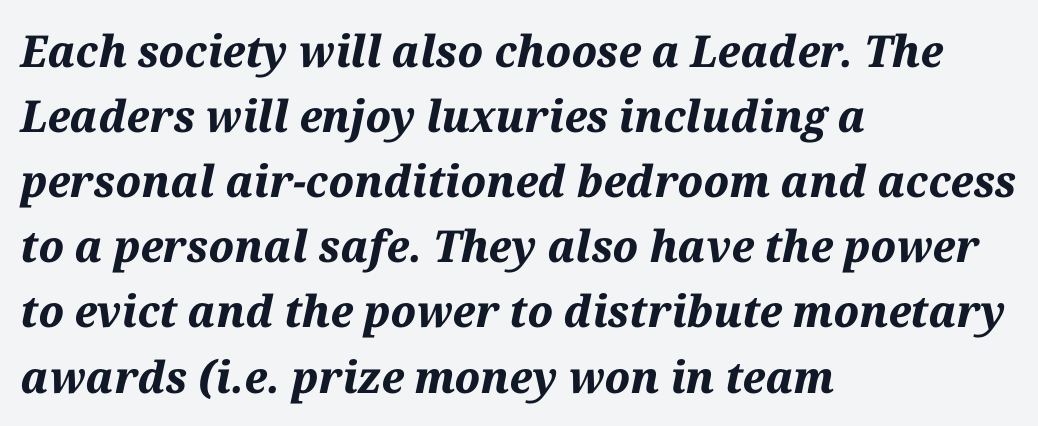
The image shows 44 px bold type, italic (leaning right); set left-aligned, normal line spacing (1.48x), normal letter spacing, not underlined; medium stroke contrast and a medium x-height.
